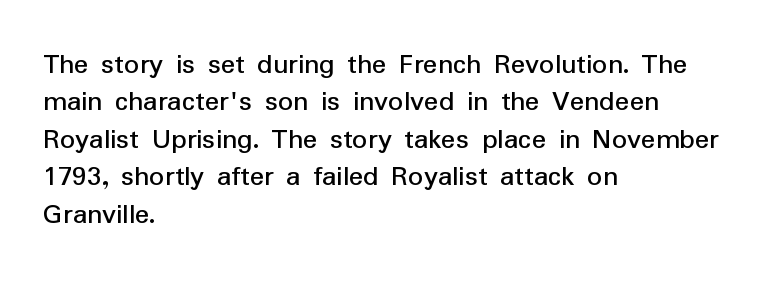
Q: Is the text italic (slanted)? A: No, it is upright.
Q: Is the typeface a serif or a sans-serif typeface? A: Sans-serif.
Q: Is the text underlined? A: No.
Q: How is the paragraph aligned? A: Left-aligned.
Q: Is the spacing between letters normal or unusually wide? A: Normal.
Q: Is the spacing between lines tight, normal or loose? A: Normal.
Q: Width (condensed, normal, or wide)? A: Normal.
Q: Stroke contrast? A: Low.
Q: x-height? A: Medium.
Q: Monospaced? A: No.
